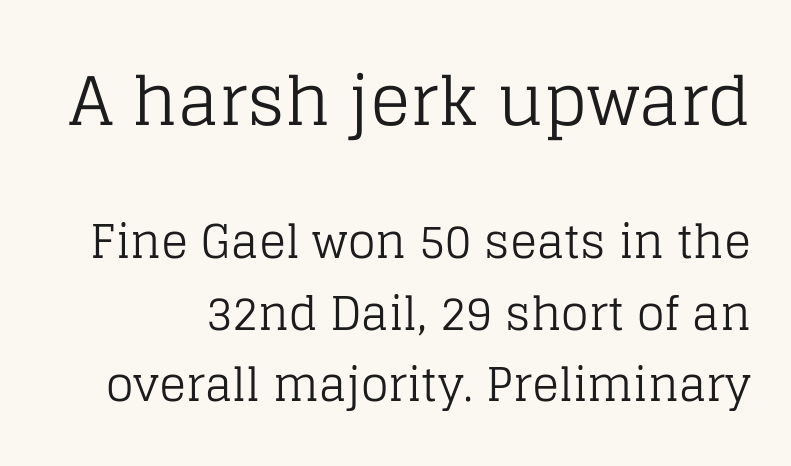
{"serif": "yes", "italic": "no", "bold": "no", "weight": "regular", "width": "normal", "stroke_contrast": "low", "x_height": "large", "monospaced": "no", "underline": "no", "line_spacing": "normal", "line_spacing_ratio": 1.59, "letter_spacing": "normal", "letter_spacing_em": 0.0, "larger_block": "first", "size_ratio": 1.49, "glyph_px": 67}
